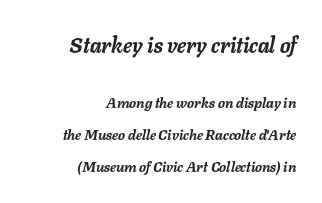
Q: Is the text bold? A: Yes.
Q: Is the text italic (slanted)? A: Yes, it leans right by about 11 degrees.
Q: Is the text underlined? A: No.
Q: How is the paragraph aligned? A: Right-aligned.
Q: Is the spacing between letters normal or unusually wide? A: Normal.
Q: Is the spacing between lines tight, normal or loose? A: Loose.
Q: Which block of text is set in a larger size, the first (top) or the second (bottom)? A: The first (top) one.
